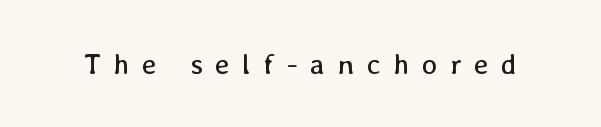
Q: Is the text bold? A: No.
Q: Is the text italic (slanted)? A: No, it is upright.
Q: Is the text underlined? A: No.
Q: Is the spacing between letters normal or unusually wide? A: Unusually wide.
Q: Width (condensed, normal, or wide)? A: Normal.
Q: Stroke contrast? A: Low.
Q: x-height? A: Medium.
Q: Monospaced? A: No.
